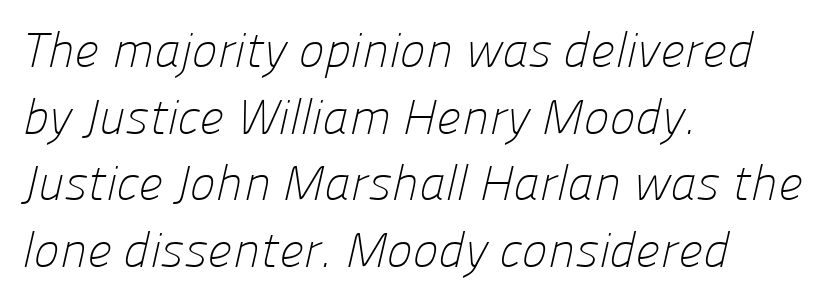
{"serif": "no", "bold": "no", "weight": "light", "width": "normal", "stroke_contrast": "low", "x_height": "medium", "monospaced": "no", "underline": "no", "align": "left", "line_spacing": "normal", "line_spacing_ratio": 1.36, "letter_spacing": "normal", "letter_spacing_em": 0.0, "glyph_px": 49}
